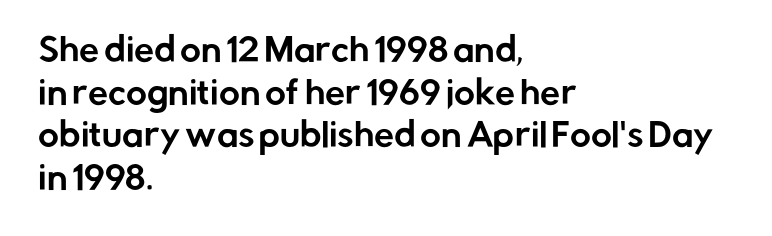
The image shows 32 px sans-serif type, upright; set left-aligned, normal line spacing (1.33x), normal letter spacing, not underlined; low stroke contrast and a medium x-height.
